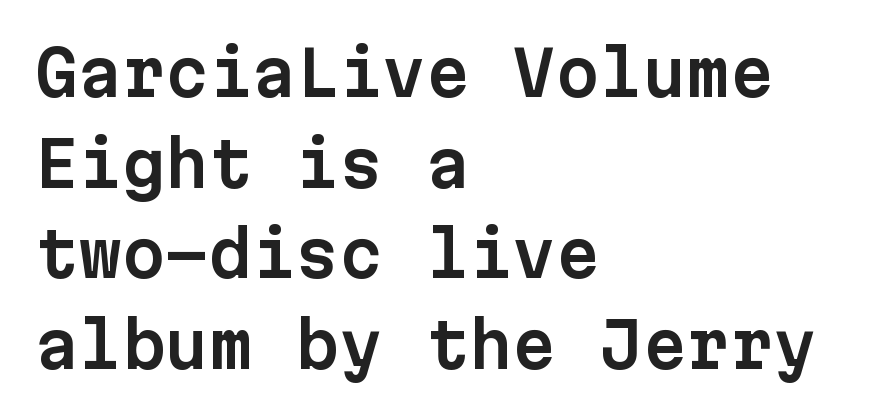
The face used here is a sans, in the tradition of grotesques and geometrics. Is this a fixed-width face? Yes — each glyph sits in an identical cell. The string is rendered with underlining switched off. Casual observation: everything's shoved over to the left. Ordinary non-slanted type is in use.
